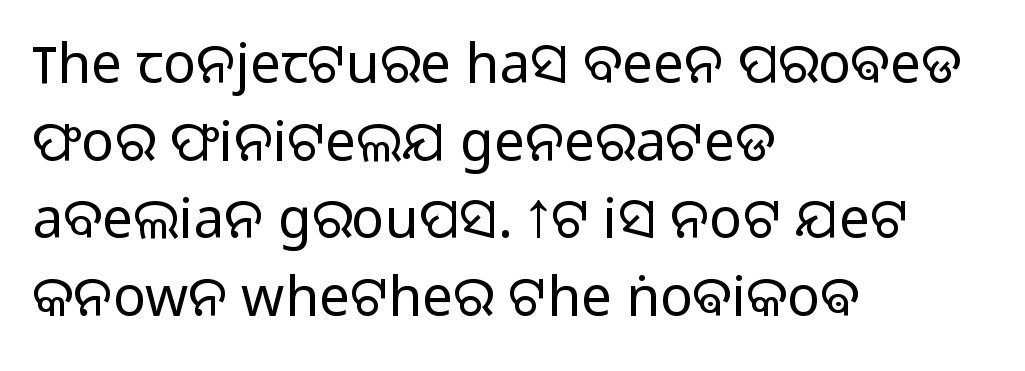
The image shows 55 px light sans-serif type, upright; set left-aligned, normal line spacing (1.41x), normal letter spacing, not underlined; low stroke contrast and a medium x-height.
